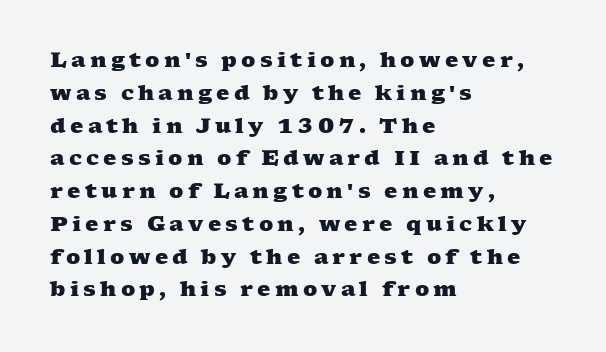
The image shows 21 px bold type; set left-aligned, normal line spacing (1.56x), unusually wide letter spacing (+0.2 em), not underlined.
